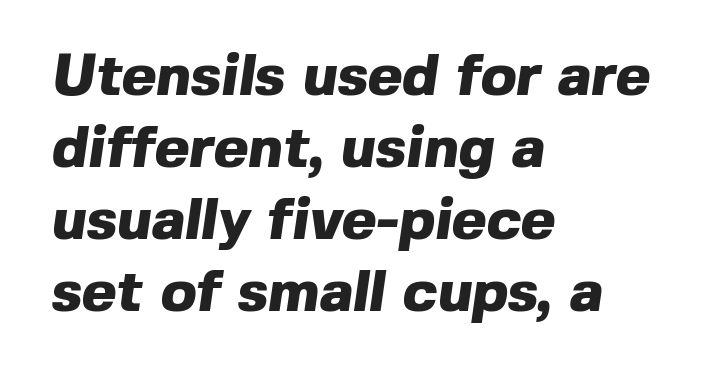
The image shows 59 px heavy sans-serif type; set left-aligned, line spacing 1.22x, normal letter spacing, not underlined; a medium x-height.
